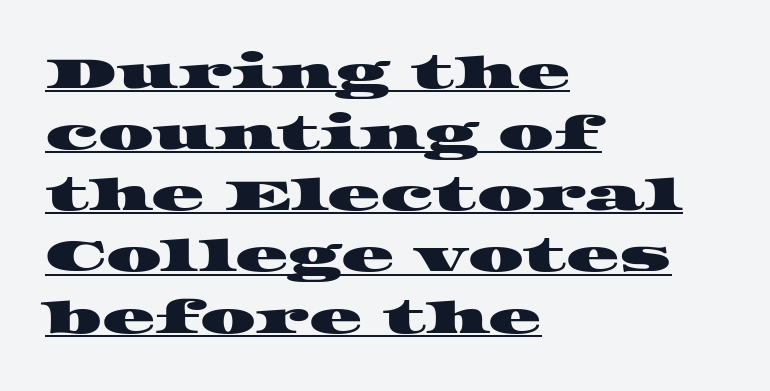
Q: Is the typeface a serif or a sans-serif typeface? A: Serif.
Q: Is the text underlined? A: Yes.
Q: How is the paragraph aligned? A: Left-aligned.
Q: Is the spacing between letters normal or unusually wide? A: Normal.
Q: Is the spacing between lines tight, normal or loose? A: Normal.
Q: Width (condensed, normal, or wide)? A: Wide.
Q: Stroke contrast? A: High.
Q: x-height? A: Large.
Q: Monospaced? A: No.
